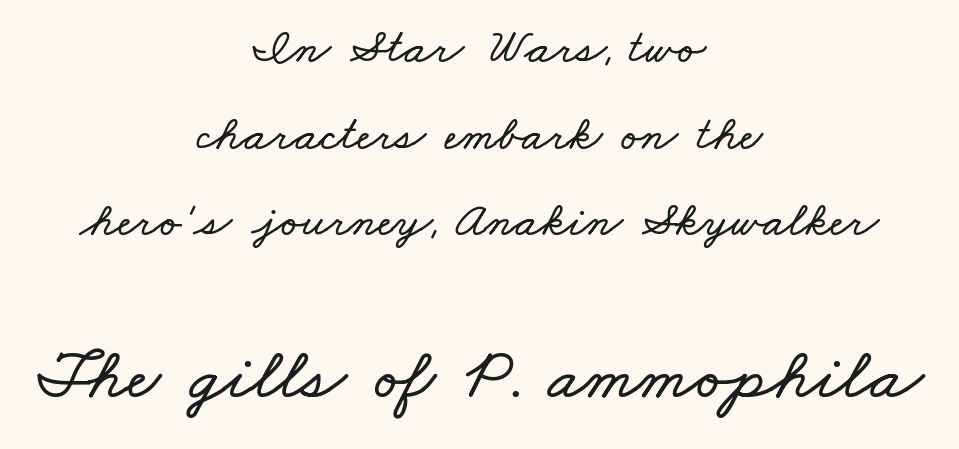
Think of a printed novel: that variable character pitch is what you see here. Block two is the big one; block one sits smaller above it. No word sits above an underline. What stands out about the letter spacing? Nothing — it is the standard amount. Does the copy run flush right? No — it is centered line by line.
